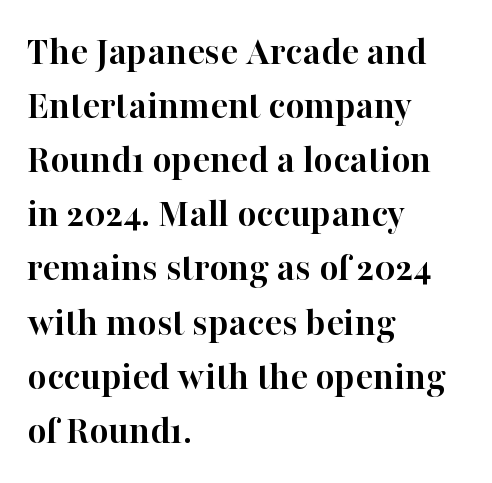
The image shows 41 px semibold serif type, upright; set left-aligned, normal line spacing (1.32x), normal letter spacing, not underlined; high stroke contrast and a medium x-height.
